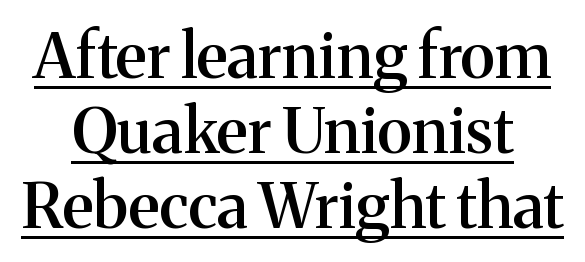
The image shows 63 px semibold serif type, upright; set line spacing 1.19x, normal letter spacing, underlined; medium stroke contrast and a medium x-height.
